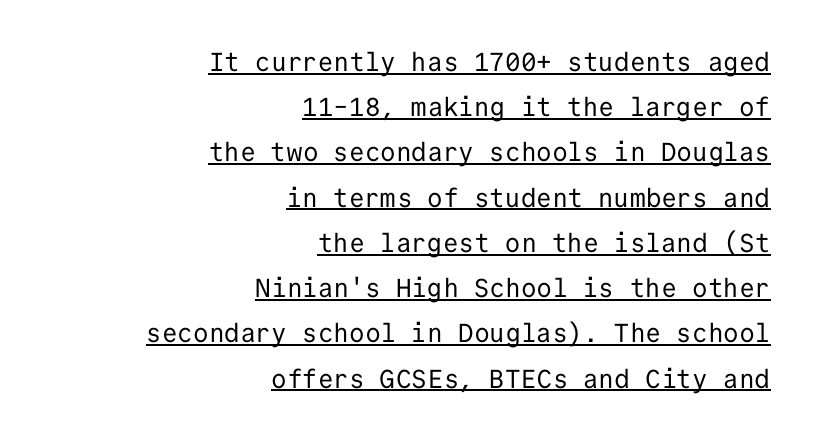
The image shows 26 px text type, upright; set right-aligned, line spacing 1.74x, normal letter spacing, underlined.
